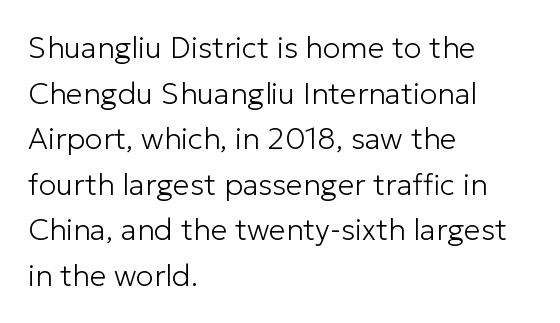
The image shows 30 px light sans-serif type, upright; set left-aligned, normal line spacing (1.52x), normal letter spacing, not underlined; low stroke contrast and a medium x-height.
